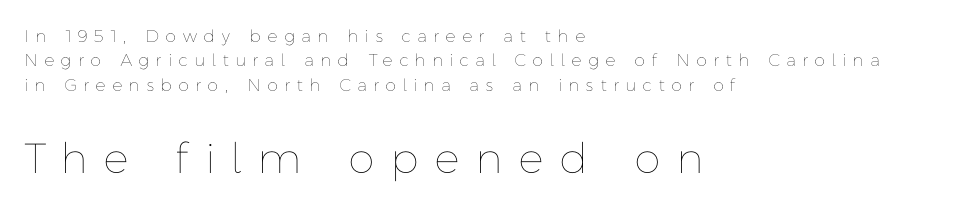
Compare the two chunks: the lower has the greater cap height. Descenders are the only things crossing below the line. Is this a heavy cut? Hardly; it is regular or lighter. The leading is moderate, giving the passage an even texture. Character widths vary here, with narrow letters taking less room than wide ones. The axis of the letterforms is exactly vertical.
